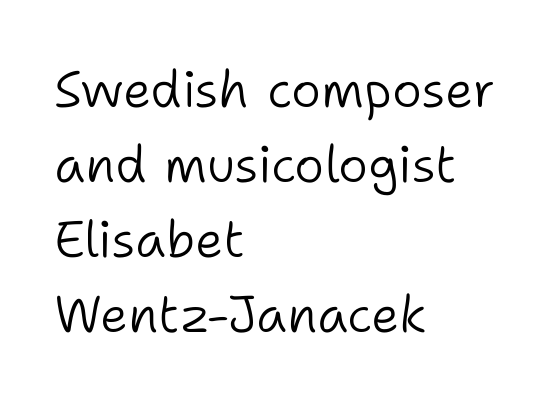
Casual observation: everything's shoved over to the left. Classification — sans serif. Interline gaps are of average width in this sample. Is the type heavy? It reads as light-to-regular instead.
